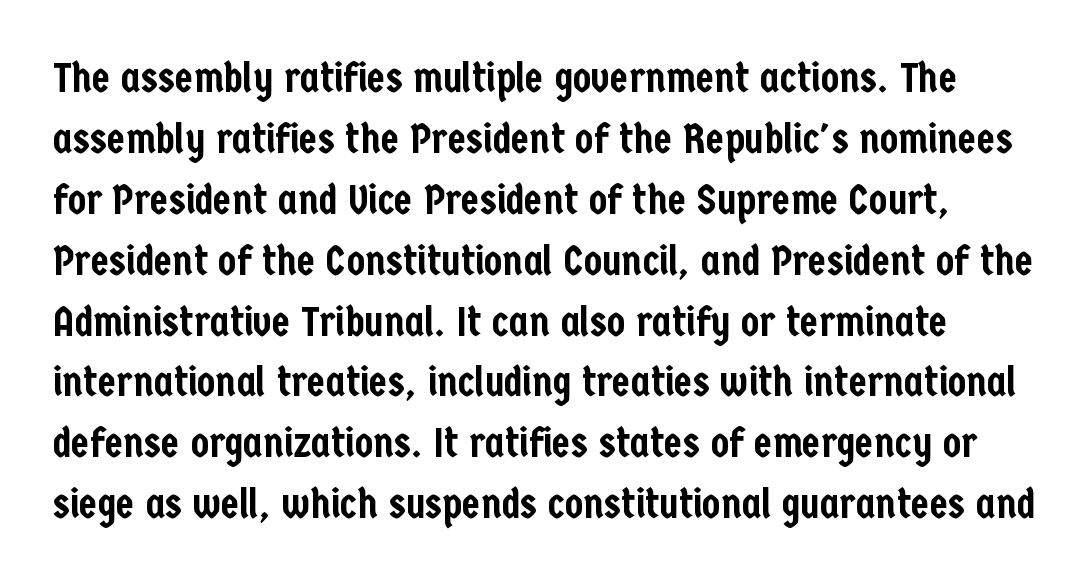
{"serif": "no", "italic": "no", "width": "condensed", "stroke_contrast": "low", "x_height": "medium", "monospaced": "no", "underline": "no", "line_spacing": "normal", "line_spacing_ratio": 1.45, "letter_spacing": "normal", "letter_spacing_em": 0.0, "glyph_px": 42}
